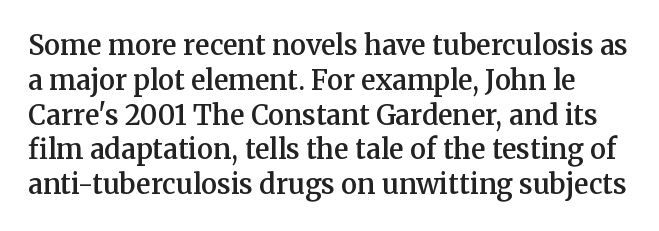
The rendering uses a moderate line-height, typical for paragraphs. A bare baseline throughout the passage. Nope, not italic — everything's standing straight. A typesetter would call this zero additional tracking.
